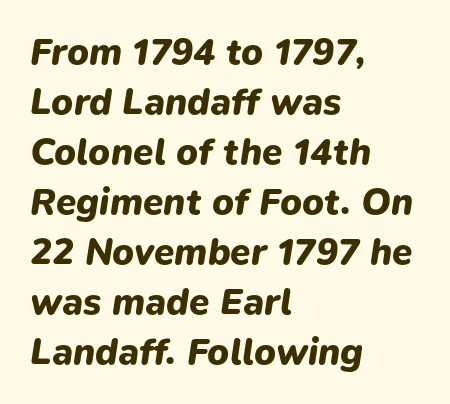
The image shows 37 px heavy type, italic (leaning right); set left-aligned, normal line spacing (1.35x), normal letter spacing, not underlined; low stroke contrast and a medium x-height.
